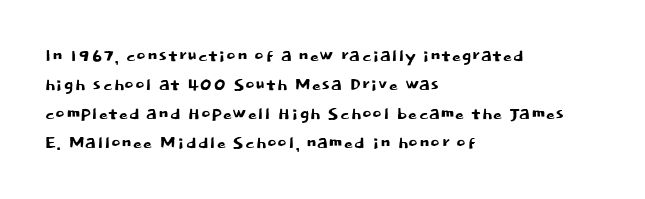
{"italic": "no", "underline": "no", "align": "left", "line_spacing": "normal", "line_spacing_ratio": 1.26, "letter_spacing": "normal", "letter_spacing_em": 0.0, "glyph_px": 23}
